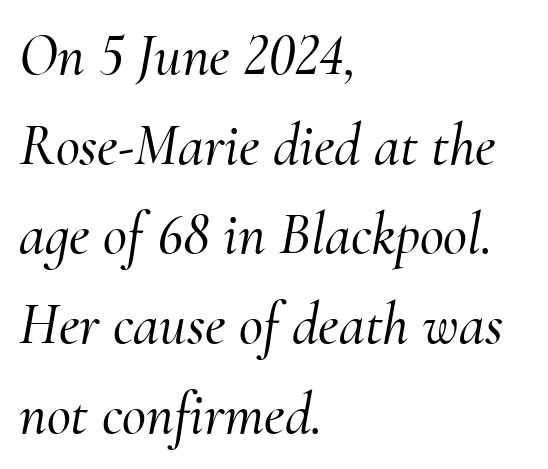
{"serif": "yes", "italic": "yes", "lean": "right", "slant_degrees": 10, "width": "normal", "stroke_contrast": "medium", "x_height": "small", "monospaced": "no", "underline": "no", "align": "left", "line_spacing": "normal", "line_spacing_ratio": 1.52, "letter_spacing": "normal", "letter_spacing_em": 0.0, "glyph_px": 59}
